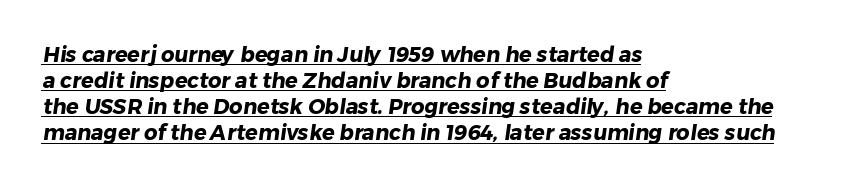
These lines stack with their left ends in a neat column. These words are printed bold, with thick strokes throughout. These lines keep a tight, regular rhythm from letter to letter. A baseline rule has been typeset under these characters.
